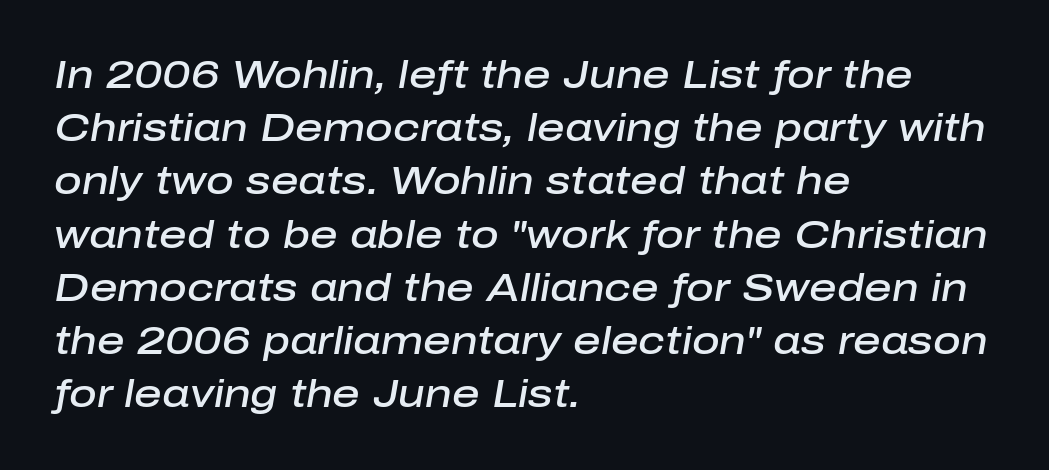
The image shows 38 px semibold type, italic (leaning right); set left-aligned, normal line spacing (1.4x), normal letter spacing, not underlined; low stroke contrast and a medium x-height.
